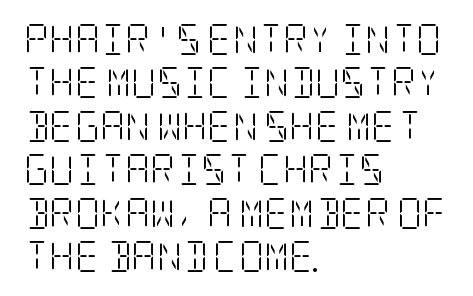
These lines are composed in type with serifs. These lines keep a tight, regular rhythm from letter to letter. Decoration check: the copy has no underline. Weight: in the light-to-regular range. The line-height multiplier appears to be the usual default. The typography opts for an upright posture over an oblique one.
